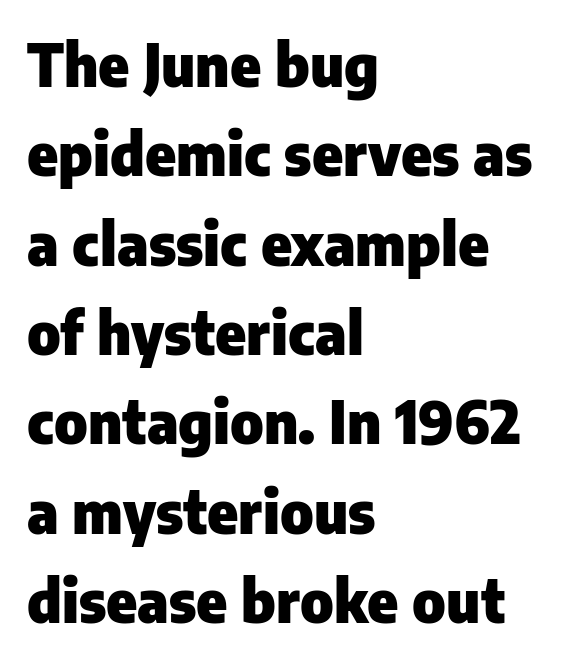
Q: Is the text bold? A: Yes.
Q: Is the text italic (slanted)? A: No, it is upright.
Q: Is the typeface a serif or a sans-serif typeface? A: Sans-serif.
Q: Is the text underlined? A: No.
Q: How is the paragraph aligned? A: Left-aligned.
Q: Is the spacing between letters normal or unusually wide? A: Normal.
Q: Is the spacing between lines tight, normal or loose? A: Normal.
Q: Width (condensed, normal, or wide)? A: Normal.
Q: Stroke contrast? A: Low.
Q: x-height? A: Medium.
Q: Monospaced? A: No.
